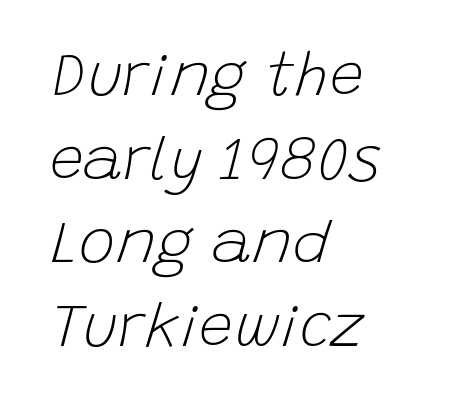
Q: Is the text bold? A: No.
Q: Is the text italic (slanted)? A: Yes, it leans right by about 15 degrees.
Q: Is the text underlined? A: No.
Q: How is the paragraph aligned? A: Left-aligned.
Q: Is the spacing between letters normal or unusually wide? A: Normal.
Q: Is the spacing between lines tight, normal or loose? A: Normal.
Q: Width (condensed, normal, or wide)? A: Normal.
Q: Stroke contrast? A: Low.
Q: x-height? A: Large.
Q: Monospaced? A: No.
